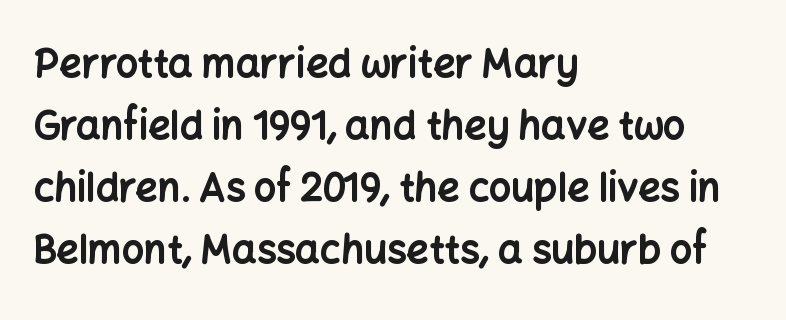
What stands out about the letter spacing? Nothing — it is the standard amount. The rendering shows plain stroke endings on the letterforms — a sans-serif design. Notice how the stems are strictly vertical — no italics here. Notice how thick the strokes are: this is what a full bold looks like. The space between consecutive lines is moderate.
